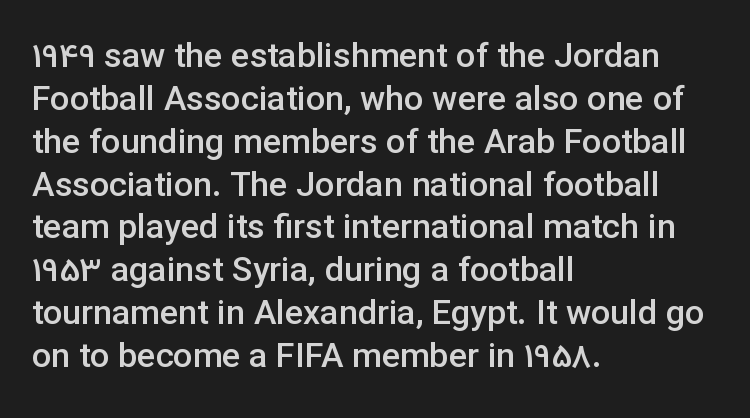
Q: Is the text bold? A: Semi-bold.
Q: Is the text italic (slanted)? A: No, it is upright.
Q: Is the typeface a serif or a sans-serif typeface? A: Sans-serif.
Q: Is the text underlined? A: No.
Q: How is the paragraph aligned? A: Left-aligned.
Q: Is the spacing between letters normal or unusually wide? A: Normal.
Q: Is the spacing between lines tight, normal or loose? A: Normal.
Q: Width (condensed, normal, or wide)? A: Normal.
Q: Stroke contrast? A: Low.
Q: x-height? A: Medium.
Q: Monospaced? A: No.
